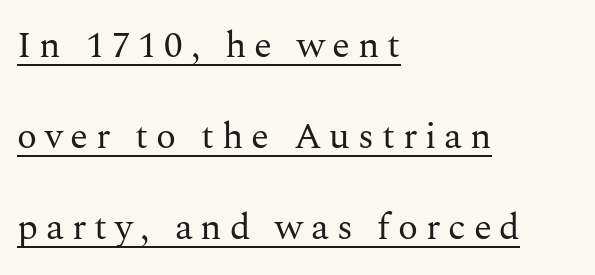
{"serif": "yes", "italic": "no", "bold": "no", "weight": "regular", "width": "normal", "stroke_contrast": "medium", "x_height": "medium", "monospaced": "no", "underline": "yes", "align": "left", "line_spacing": "loose", "line_spacing_ratio": 2.46, "letter_spacing": "wide", "letter_spacing_em": 0.21, "glyph_px": 37}
